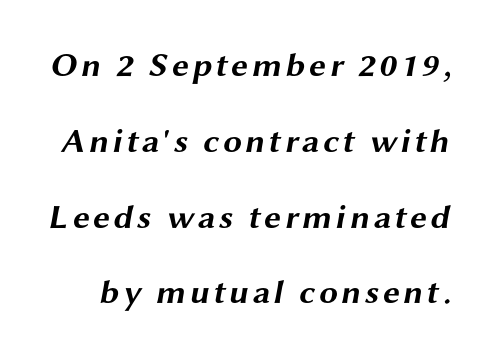
{"serif": "no", "bold": "yes", "weight": "bold", "width": "wide", "stroke_contrast": "medium", "x_height": "medium", "monospaced": "no", "underline": "no", "line_spacing": "loose", "line_spacing_ratio": 2.23, "glyph_px": 34}
